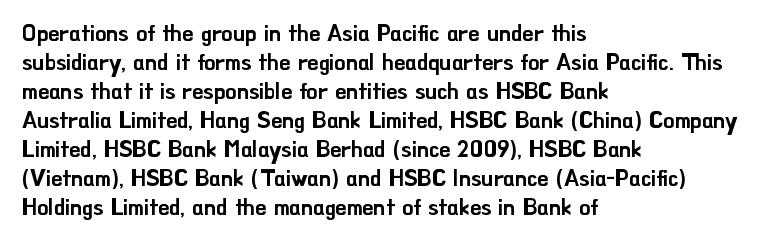
Q: Is the text italic (slanted)? A: No, it is upright.
Q: Is the text underlined? A: No.
Q: How is the paragraph aligned? A: Left-aligned.
Q: Is the spacing between letters normal or unusually wide? A: Normal.
Q: Is the spacing between lines tight, normal or loose? A: Normal.
